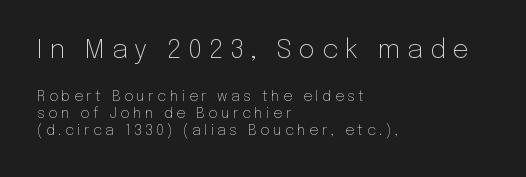
The image shows 26 px text type, upright; set left-aligned, line spacing 1.21x, unusually wide letter spacing (+0.26 em), not underlined; the first (top) block is 1.86x larger.
